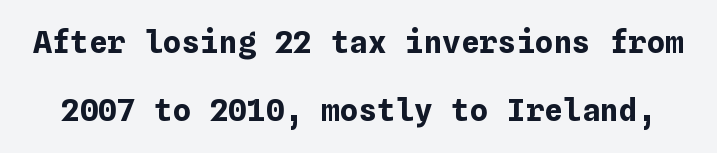
The image shows 31 px bold type, upright; set loose line spacing (2.2x), normal letter spacing, not underlined; low stroke contrast and a medium x-height.
